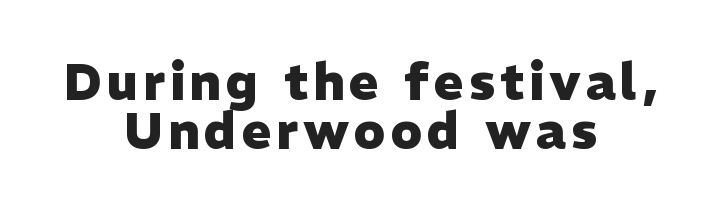
The image shows 50 px heavy sans-serif type, upright; set centered, tight line spacing (0.99x), not underlined; low stroke contrast and a medium x-height.
